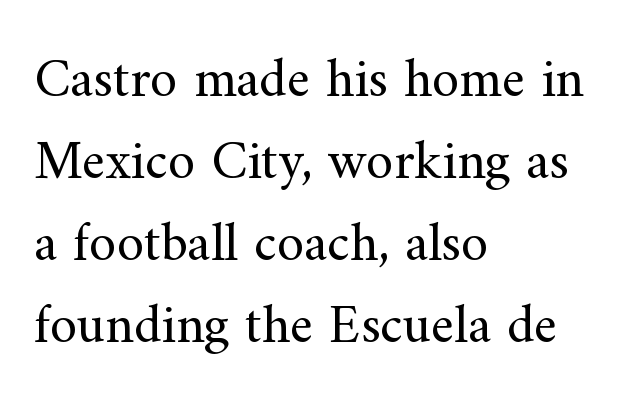
The image shows 55 px regular-weight serif type, upright; set left-aligned, normal line spacing (1.49x), normal letter spacing, not underlined; medium stroke contrast and a small x-height.
